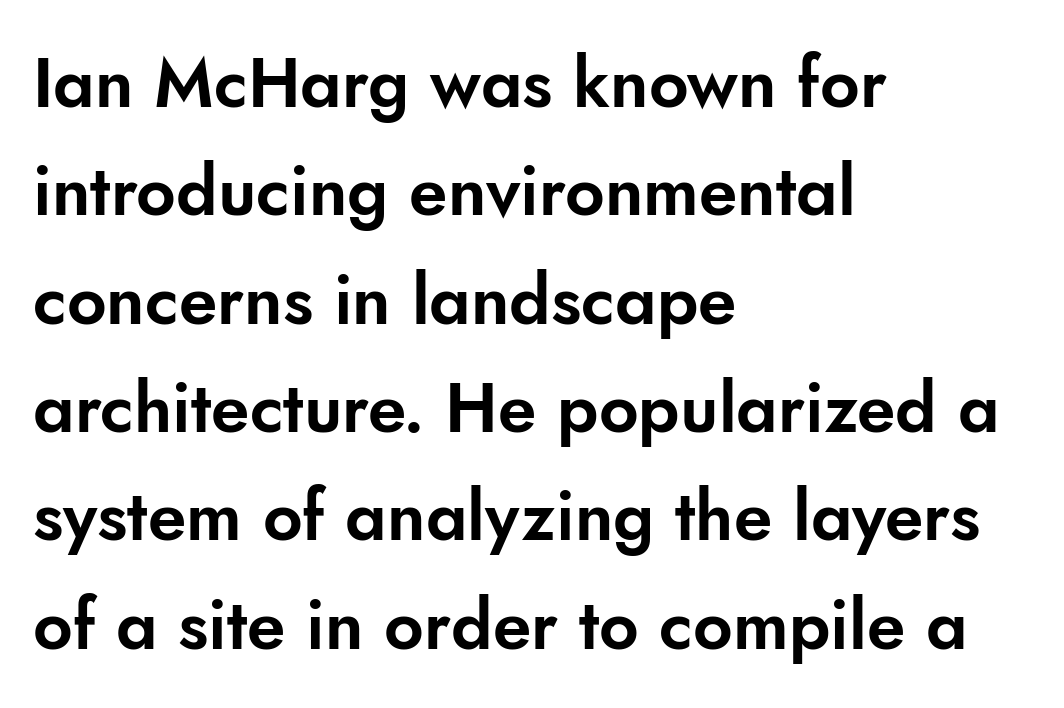
The image shows 69 px sans-serif type, upright; set left-aligned, normal line spacing (1.57x), normal letter spacing, not underlined; low stroke contrast and a small x-height.
